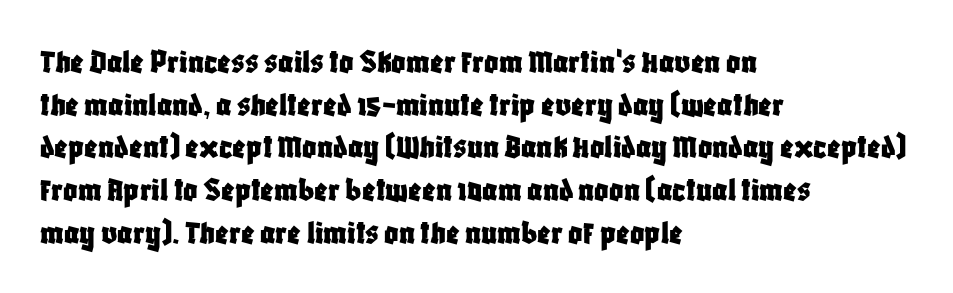
The image shows 35 px condensed sans-serif type, upright; set left-aligned, line spacing 1.22x, normal letter spacing, not underlined; low stroke contrast and a large x-height.
